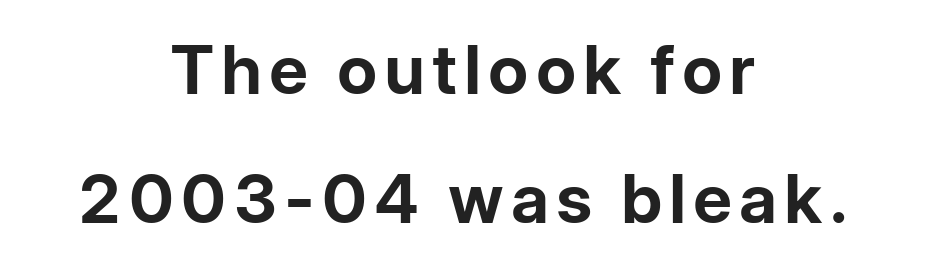
Tall strokes in this sample are plumb rather than angled. The typeface chosen for these lines omits serifs. Descenders hang freely into open space. Vertically, the passage feels expansive, rows floating well apart. Pretty heavy lettering here — definitely bold.
